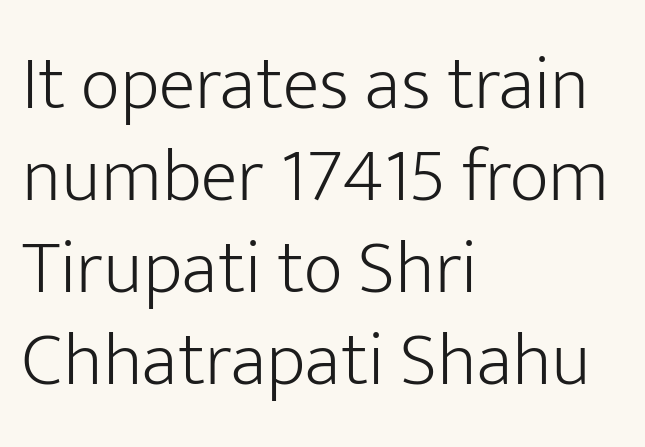
{"serif": "no", "italic": "no", "bold": "no", "weight": "light", "width": "normal", "stroke_contrast": "low", "x_height": "medium", "monospaced": "no", "underline": "no", "align": "left", "line_spacing_ratio": 1.21, "letter_spacing": "normal", "letter_spacing_em": 0.0, "glyph_px": 76}
